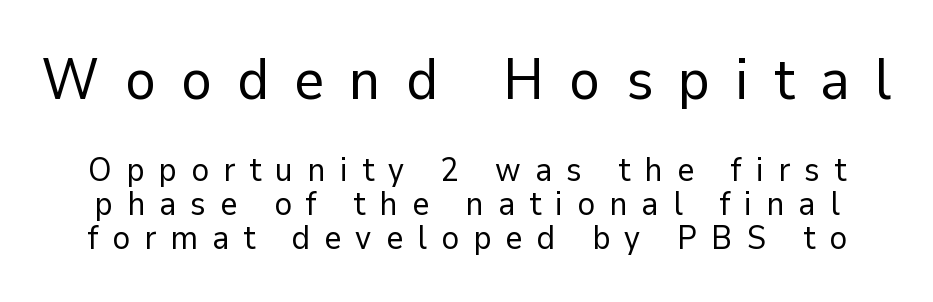
The image shows 58 px regular-weight sans-serif type, upright; set tight line spacing (1.04x), unusually wide letter spacing (+0.43 em), not underlined; the first (top) block is 1.76x larger; low stroke contrast and a medium x-height.
